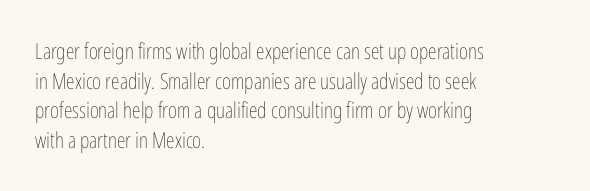
Unmarked baselines from the first word to the last. The designer left line spacing at the default. The rendering anchors every line to the left-hand side. The gaps between neighbouring characters are ordinary and unremarkable. The type sits square on the baseline with zero lean.
